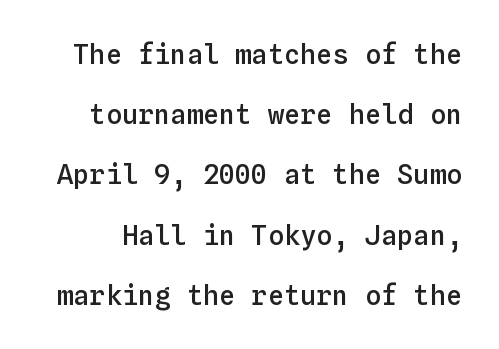
The image shows 27 px text type, upright; set loose line spacing (2.23x), normal letter spacing, not underlined.
